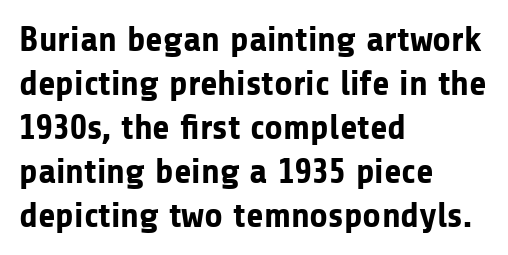
Q: Is the text bold? A: Yes.
Q: Is the text italic (slanted)? A: No, it is upright.
Q: Is the typeface a serif or a sans-serif typeface? A: Sans-serif.
Q: Is the text underlined? A: No.
Q: How is the paragraph aligned? A: Left-aligned.
Q: Is the spacing between letters normal or unusually wide? A: Normal.
Q: Width (condensed, normal, or wide)? A: Normal.
Q: Stroke contrast? A: Low.
Q: x-height? A: Medium.
Q: Monospaced? A: No.
